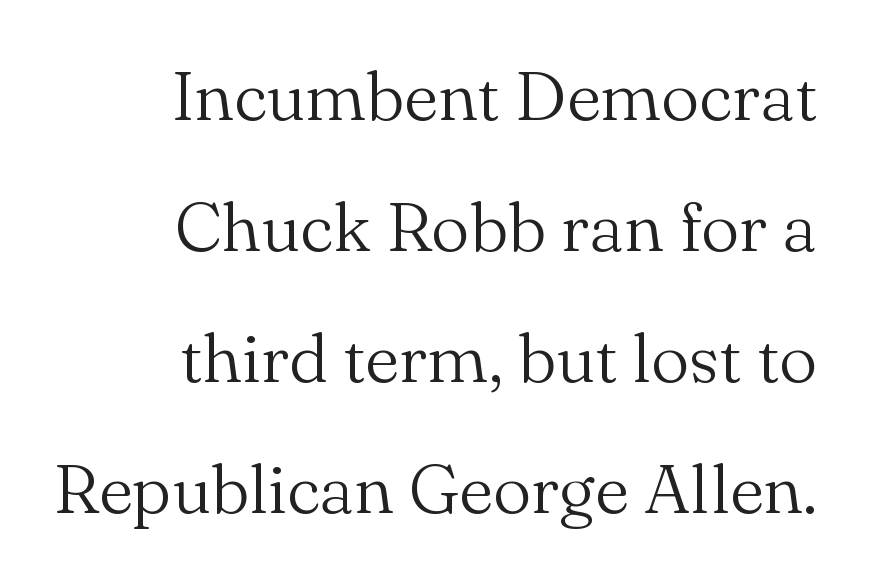
The image shows 69 px light serif type, upright; set right-aligned, loose line spacing (1.9x), normal letter spacing, not underlined; medium stroke contrast and a small x-height.
